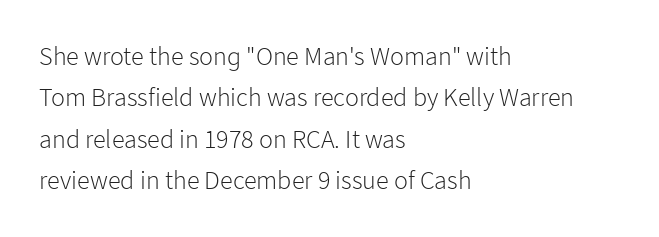
The image shows 26 px text type, upright; set left-aligned, normal line spacing (1.59x), normal letter spacing, not underlined.
